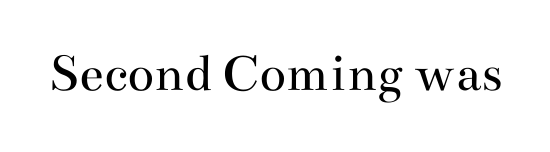
Counters stay open thanks to moderate or lighter strokes. Here the glyphs are tracked normally, forming tight word shapes. This is serif lettering, the kind often seen in printed books. Nope, not italic — everything's standing straight. The string is rendered with underlining switched off.
